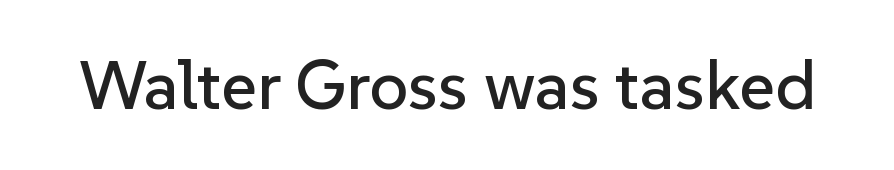
Q: Is the text italic (slanted)? A: No, it is upright.
Q: Is the typeface a serif or a sans-serif typeface? A: Sans-serif.
Q: Is the text underlined? A: No.
Q: Is the spacing between letters normal or unusually wide? A: Normal.
Q: Width (condensed, normal, or wide)? A: Normal.
Q: Stroke contrast? A: Low.
Q: x-height? A: Medium.
Q: Monospaced? A: No.
